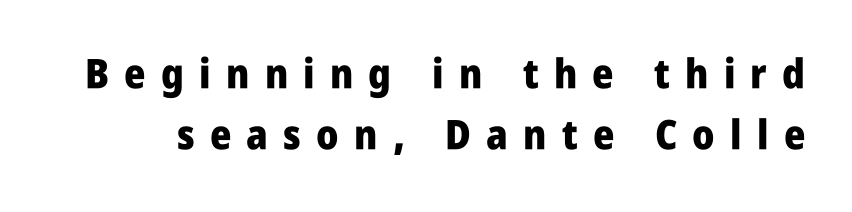
{"serif": "no", "italic": "no", "bold": "yes", "weight": "heavy", "width": "condensed", "stroke_contrast": "low", "x_height": "large", "monospaced": "no", "underline": "no", "line_spacing": "normal", "line_spacing_ratio": 1.48, "letter_spacing": "wide", "letter_spacing_em": 0.37, "glyph_px": 41}
